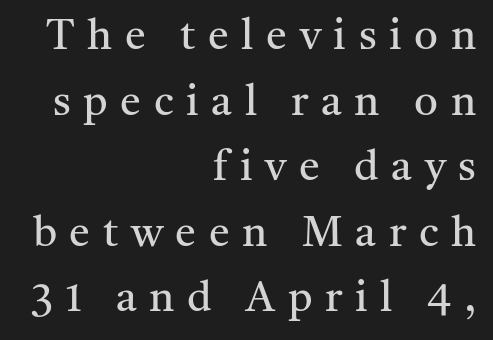
The image shows 42 px regular-weight serif type, upright; set right-aligned, normal line spacing (1.56x), unusually wide letter spacing (+0.3 em), not underlined; medium stroke contrast and a medium x-height.
